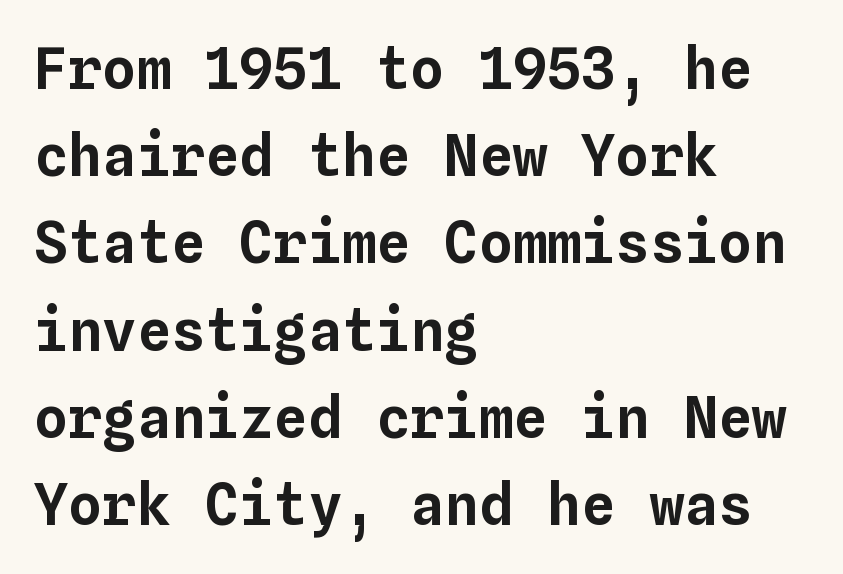
The image shows 57 px text type, upright, monospaced; set left-aligned, normal line spacing (1.53x), normal letter spacing, not underlined; low stroke contrast and a medium x-height.
